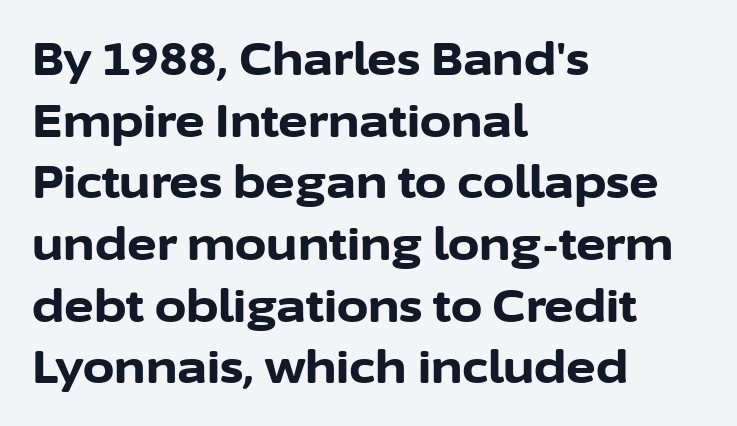
Vertical spacing — default. Students, this is bold: see how much ink each stroke carries. Quick note: not italic, upright. Horizontally, the lines are justified to the leading edge only.
